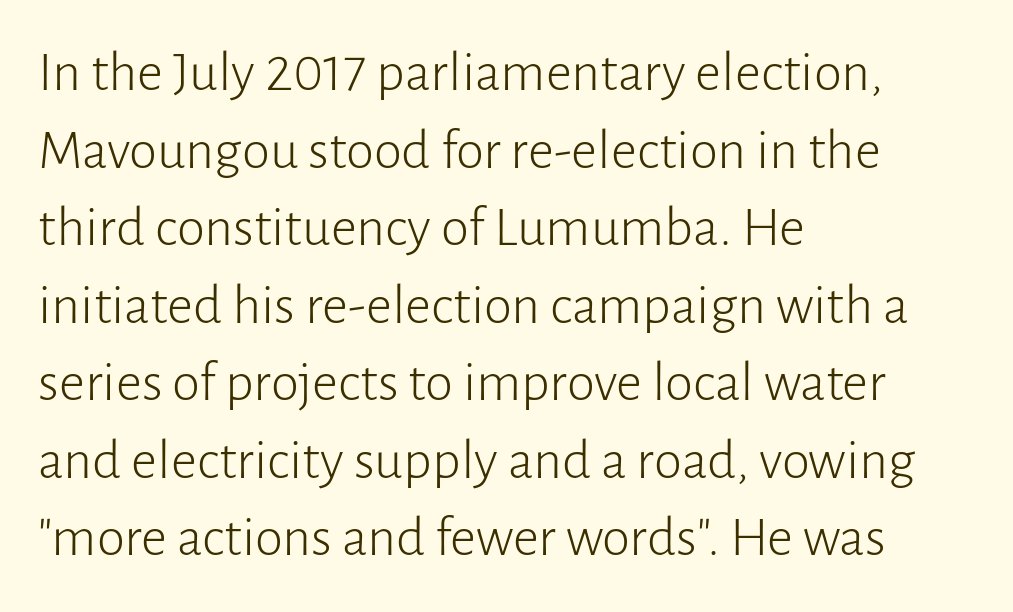
The image shows 57 px light sans-serif type, upright; set left-aligned, normal line spacing (1.36x), normal letter spacing, not underlined; low stroke contrast and a medium x-height.
